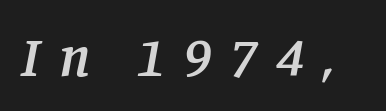
{"serif": "yes", "italic": "yes", "lean": "right", "slant_degrees": 11, "bold": "semi", "weight": "semibold", "width": "normal", "stroke_contrast": "low", "x_height": "large", "monospaced": "no", "underline": "no", "letter_spacing": "wide", "letter_spacing_em": 0.33, "glyph_px": 56}
